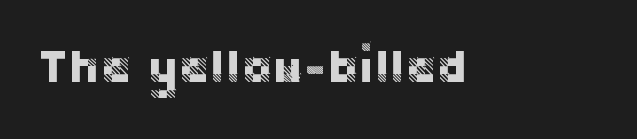
The specimen omits any rule beneath the text block's lines. The letters advance in unequal steps, a hallmark of proportional type. Look at the bottom of the vertical strokes: they stop flat, with no serifs. The passage shown has conventional tracking throughout.
